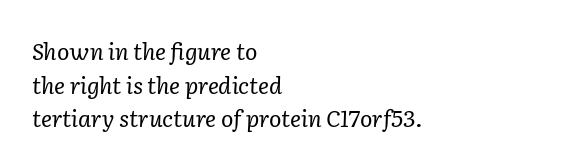
Characters follow at the spacing the type designer built in. Rendered with sloped, italic letterforms. The typeface has the unassuming heft of standard copy or less. Descenders are the only things crossing below the line.
